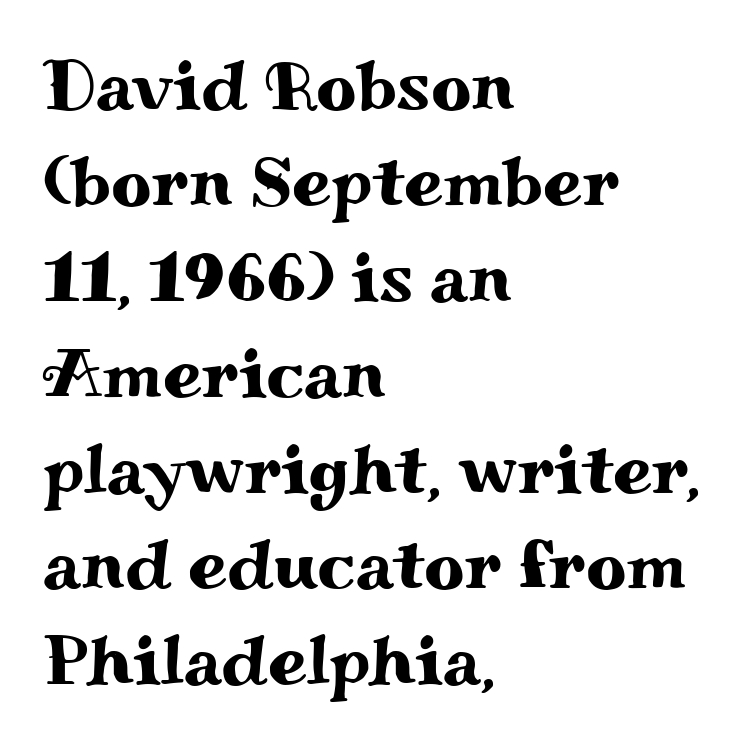
The lines sit at an ordinary, default distance from one another. Rule under the text: the space is simply empty. Left-aligned paragraph, ragged on the right. The letters stand upright; this is a roman face. Does extra space separate the letters? No, they use regular spacing. The text was rendered using a seriffed face with decorative stroke endings.
